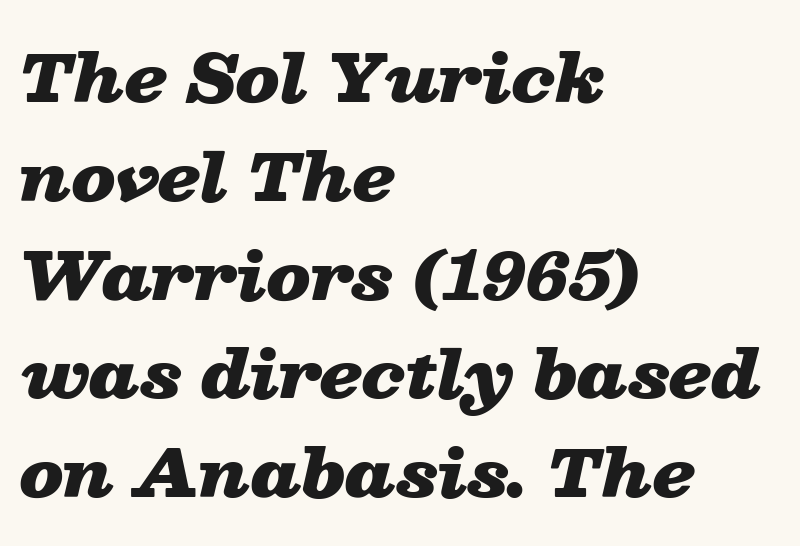
Q: Is the text bold? A: Yes.
Q: Is the text italic (slanted)? A: Yes, it leans right by about 13 degrees.
Q: Is the text underlined? A: No.
Q: How is the paragraph aligned? A: Left-aligned.
Q: Is the spacing between letters normal or unusually wide? A: Normal.
Q: Is the spacing between lines tight, normal or loose? A: Normal.
Q: Width (condensed, normal, or wide)? A: Wide.
Q: Stroke contrast? A: Low.
Q: x-height? A: Medium.
Q: Monospaced? A: No.
